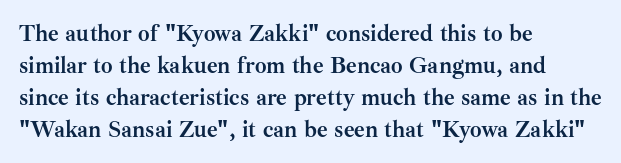
{"italic": "no", "bold": "yes", "underline": "no", "align": "left", "line_spacing": "normal", "line_spacing_ratio": 1.39, "letter_spacing": "normal", "letter_spacing_em": 0.0, "glyph_px": 23}
